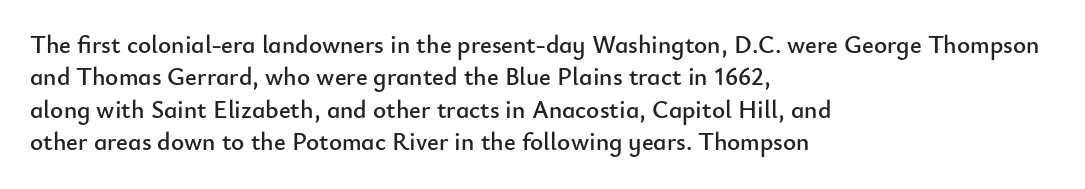
{"italic": "no", "underline": "no", "align": "left", "line_spacing": "normal", "line_spacing_ratio": 1.3, "letter_spacing": "normal", "letter_spacing_em": 0.0, "glyph_px": 25}
